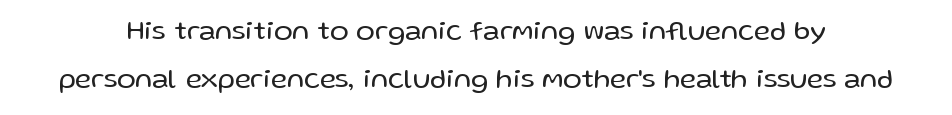
{"serif": "no", "italic": "no", "bold": "no", "weight": "regular", "width": "normal", "stroke_contrast": "low", "x_height": "medium", "monospaced": "no", "underline": "no", "line_spacing_ratio": 1.72, "letter_spacing": "normal", "letter_spacing_em": 0.0, "glyph_px": 28}
